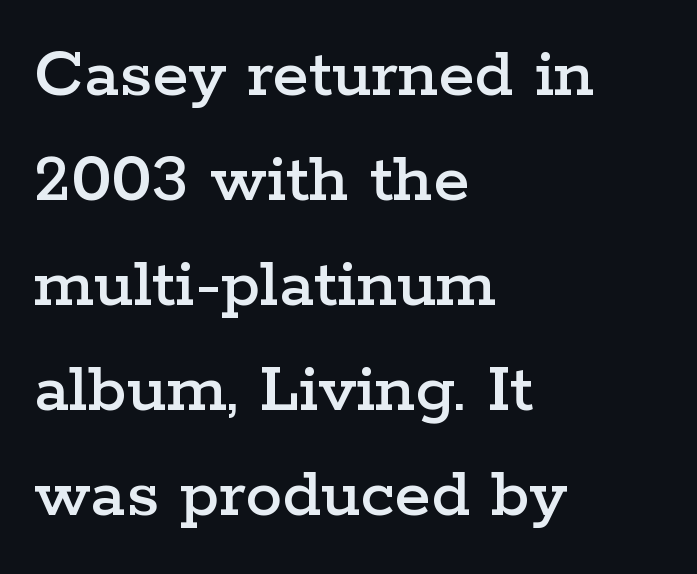
The passage shown is not underscored anywhere. This rendering employs a face with finishing strokes, i.e., a serif. Teacher's note: observe the even left margin — that is flush-left alignment. Designer's note — italics off, roman on.
